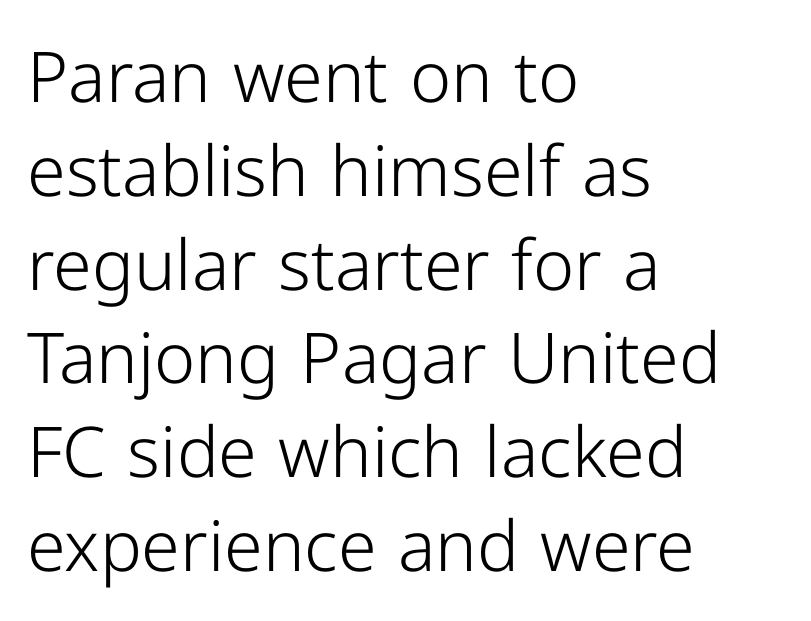
This is not heavy type; no bold has been used. Does the type have serifs? No, each stem ends abruptly. Type without underlining. A typesetter would mark this as roman, not italic. Left-aligned paragraph, ragged on the right. Summary of vertical rhythm: regular, with standard interline spacing.
